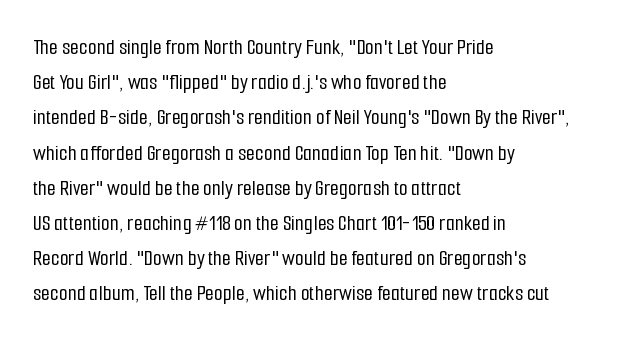
The designer left line spacing at the default. The face used here is rendered with its standard letterfit. The letters stand upright; this is a roman face. The rag falls on the right side of this text block. The words here are not underlined.
